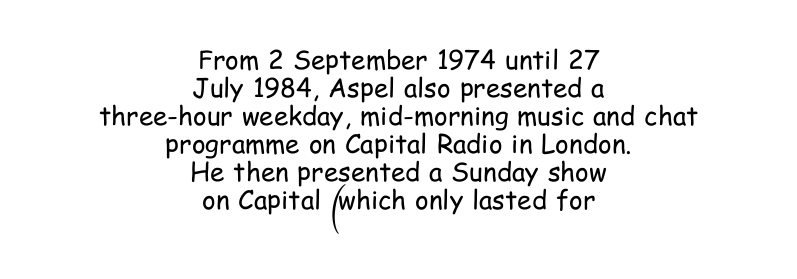
{"italic": "no", "bold": "no", "underline": "no", "align": "center", "line_spacing": "tight", "line_spacing_ratio": 1.08, "letter_spacing": "normal", "letter_spacing_em": 0.0, "glyph_px": 26}
